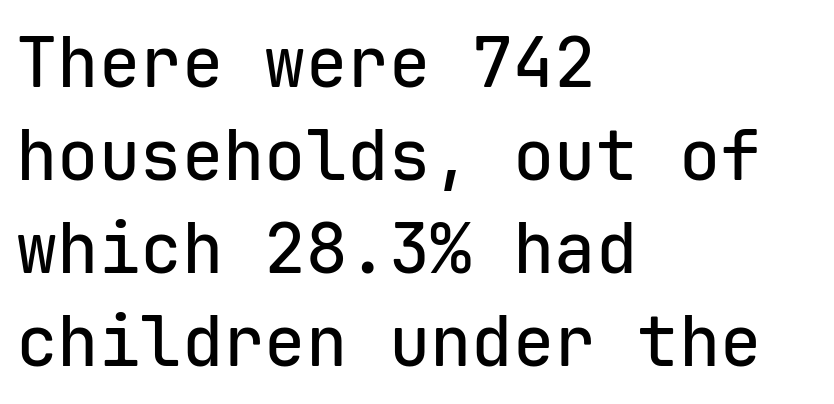
Q: Is the text italic (slanted)? A: No, it is upright.
Q: Is the typeface a serif or a sans-serif typeface? A: Sans-serif.
Q: Is the text underlined? A: No.
Q: How is the paragraph aligned? A: Left-aligned.
Q: Is the spacing between letters normal or unusually wide? A: Normal.
Q: Is the spacing between lines tight, normal or loose? A: Normal.
Q: Width (condensed, normal, or wide)? A: Normal.
Q: Stroke contrast? A: Low.
Q: x-height? A: Medium.
Q: Monospaced? A: Yes.
